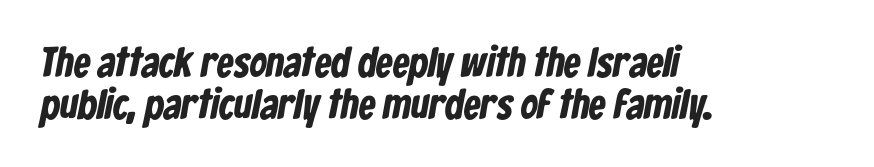
Classification — sans serif. Type without underlining. Observe the ordinary spacing: letters are neighbours, not strangers. Pretty heavy lettering here — definitely bold. The letters advance in unequal steps, a hallmark of proportional type. Line starts are locked; line ends wander.
